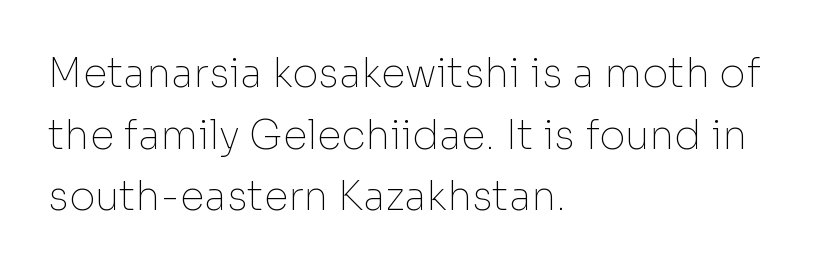
Q: Is the text bold? A: No.
Q: Is the text italic (slanted)? A: No, it is upright.
Q: Is the typeface a serif or a sans-serif typeface? A: Sans-serif.
Q: Is the text underlined? A: No.
Q: How is the paragraph aligned? A: Left-aligned.
Q: Is the spacing between letters normal or unusually wide? A: Normal.
Q: Is the spacing between lines tight, normal or loose? A: Normal.
Q: Width (condensed, normal, or wide)? A: Normal.
Q: Stroke contrast? A: Low.
Q: x-height? A: Medium.
Q: Monospaced? A: No.
